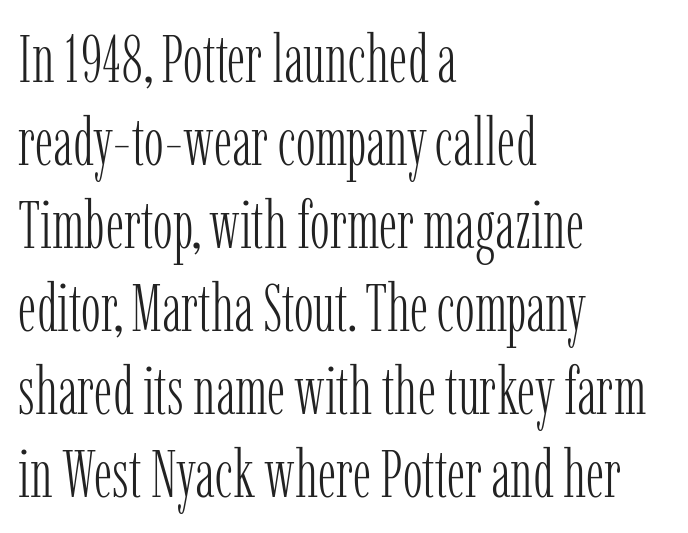
Q: Is the text bold? A: No.
Q: Is the text italic (slanted)? A: No, it is upright.
Q: Is the typeface a serif or a sans-serif typeface? A: Serif.
Q: Is the text underlined? A: No.
Q: How is the paragraph aligned? A: Left-aligned.
Q: Is the spacing between letters normal or unusually wide? A: Normal.
Q: Width (condensed, normal, or wide)? A: Condensed.
Q: Stroke contrast? A: Low.
Q: x-height? A: Medium.
Q: Monospaced? A: No.
